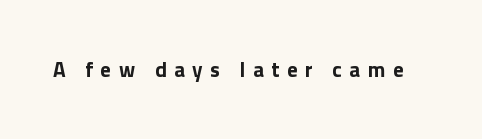
Type without underlining. Do the letters lean? They stand straight. Letter spacing: wide. This is heavy type, rendered in bold.
